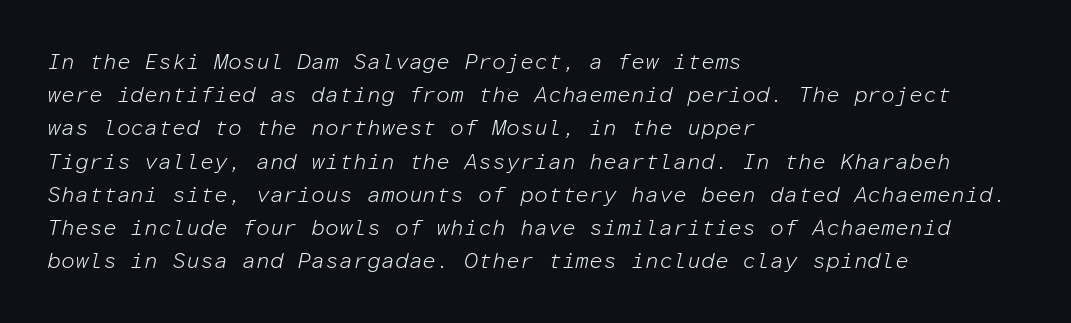
Q: Is the text bold? A: No.
Q: Is the text italic (slanted)? A: Yes, it leans right by about 12 degrees.
Q: Is the text underlined? A: No.
Q: How is the paragraph aligned? A: Left-aligned.
Q: Is the spacing between letters normal or unusually wide? A: Normal.
Q: Is the spacing between lines tight, normal or loose? A: Normal.
